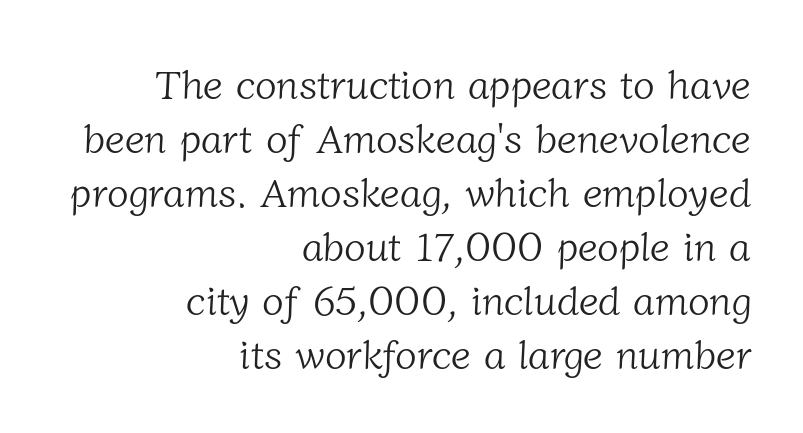
Q: Is the text bold? A: No.
Q: Is the typeface a serif or a sans-serif typeface? A: Serif.
Q: Is the text underlined? A: No.
Q: How is the paragraph aligned? A: Right-aligned.
Q: Is the spacing between letters normal or unusually wide? A: Normal.
Q: Is the spacing between lines tight, normal or loose? A: Normal.
Q: Width (condensed, normal, or wide)? A: Normal.
Q: Stroke contrast? A: Low.
Q: x-height? A: Medium.
Q: Monospaced? A: No.
